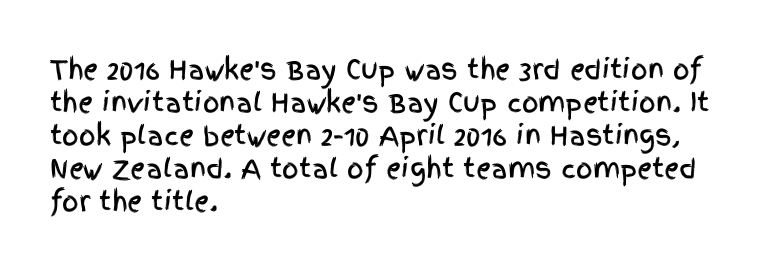
The image shows 26 px text type, upright; set left-aligned, normal line spacing (1.27x), normal letter spacing, not underlined.
